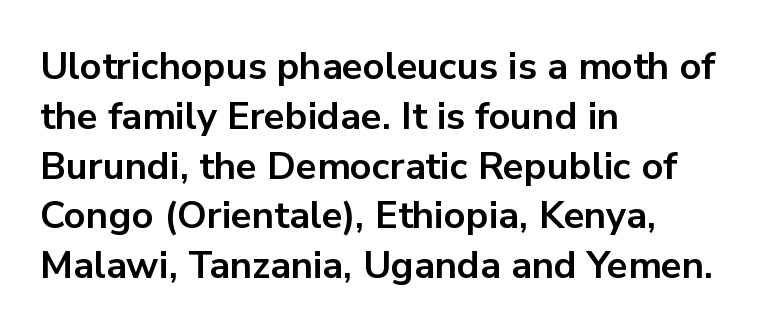
The image shows 38 px bold sans-serif type, upright; set left-aligned, normal line spacing (1.31x), normal letter spacing, not underlined; low stroke contrast and a medium x-height.
